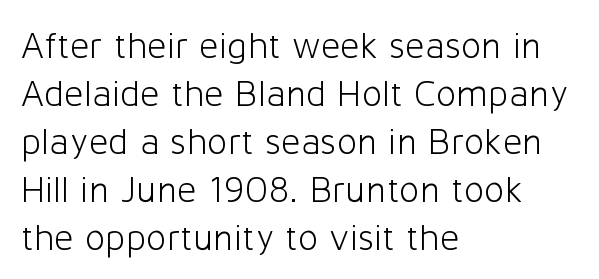
Ordinary non-slanted type is in use. In CSS terms this would be text-align: left. The passage shown is typeset with a sans-serif family. Type without underlining. The letters advance in unequal steps, a hallmark of proportional type.
